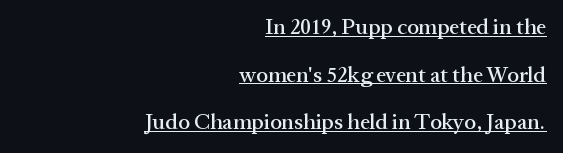
A typographer would call this underscored text. This is roman type, the default non-slanted kind. Compared with a flush-left layout, this one pins lines to the opposite, right side. Summary of vertical rhythm: relaxed, with wide interline spacing.
